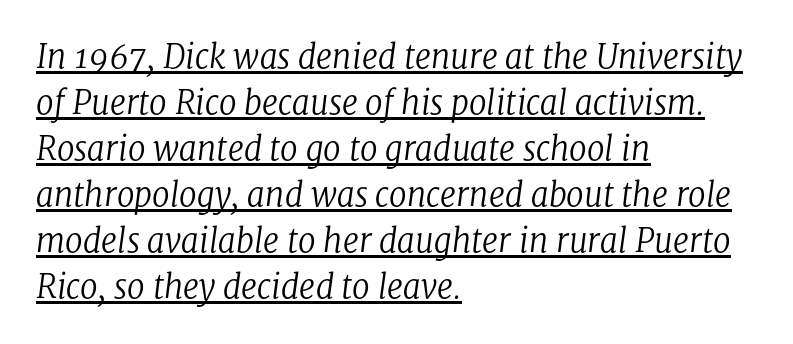
The image shows 32 px regular-weight serif type, italic (leaning right); set left-aligned, normal line spacing (1.44x), normal letter spacing, underlined; low stroke contrast and a medium x-height.
